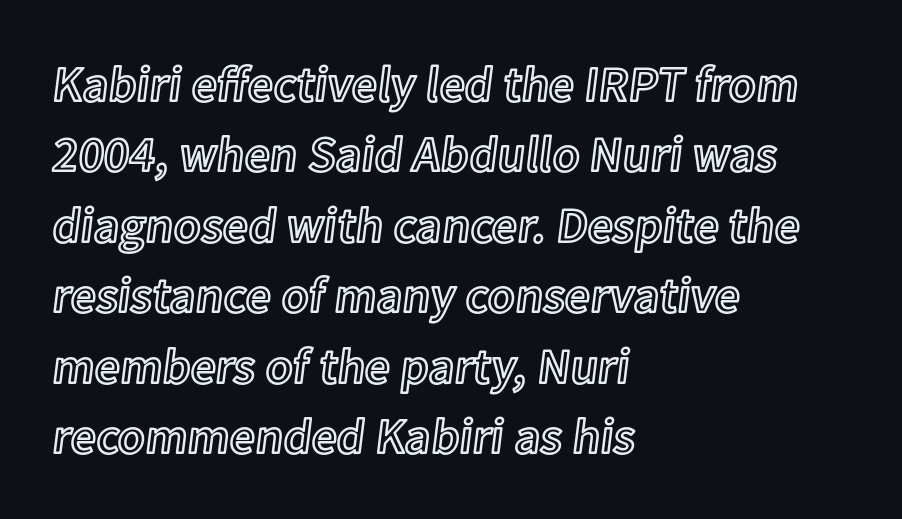
Q: Is the text italic (slanted)? A: Yes.
Q: Is the text underlined? A: No.
Q: How is the paragraph aligned? A: Left-aligned.
Q: Is the spacing between letters normal or unusually wide? A: Normal.
Q: Is the spacing between lines tight, normal or loose? A: Normal.
Q: Width (condensed, normal, or wide)? A: Normal.
Q: x-height? A: Medium.
Q: Monospaced? A: No.
